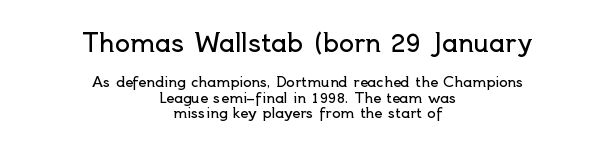
{"italic": "no", "bold": "no", "underline": "no", "align": "center", "line_spacing": "tight", "line_spacing_ratio": 1.1, "letter_spacing": "normal", "letter_spacing_em": 0.0, "larger_block": "first", "size_ratio": 1.79, "glyph_px": 25}
